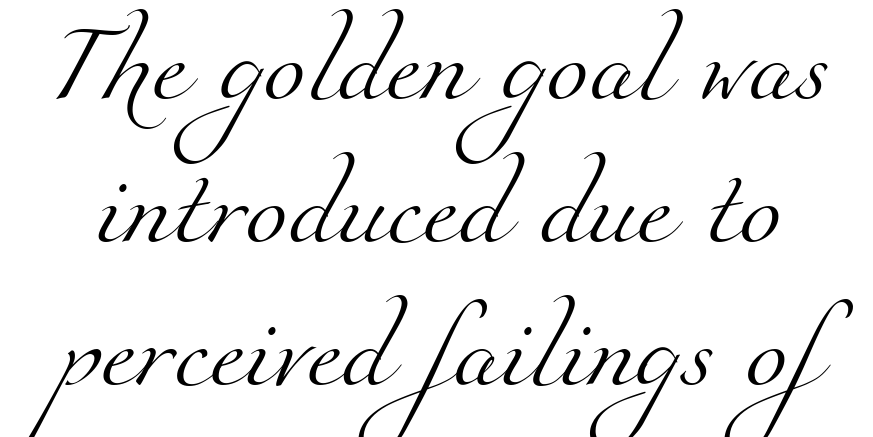
This rendering employs a face with finishing strokes, i.e., a serif. Proportional: the letters do not fall into vertical columns. The line texture is even and compact thanks to regular tracking. Descenders are the only things crossing below the line.
